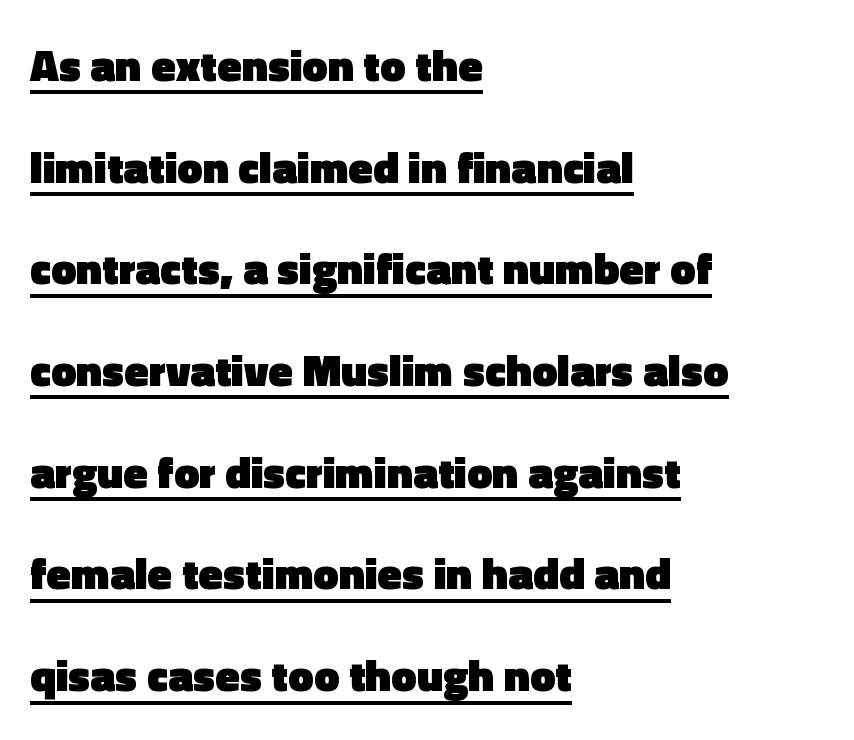
Visually the block forms a straight wall on the left and a jagged coastline on the right. The specimen reads as upright at a glance. You can tell from the bare stems that sans-serif type was used. Underlined type.
